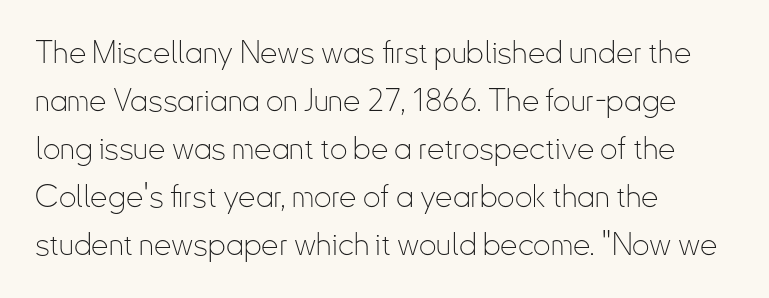
This sample is left-justified, so line endings fall wherever the words run out. Is there any slant? The stems are plumb. Classification — sans serif. Regular leading.
